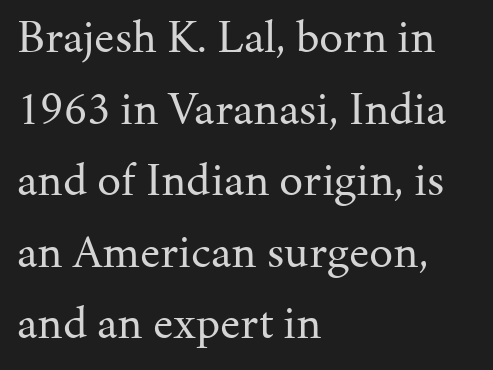
{"serif": "yes", "italic": "no", "bold": "no", "weight": "regular", "width": "normal", "stroke_contrast": "medium", "x_height": "medium", "monospaced": "no", "underline": "no", "align": "left", "line_spacing": "normal", "line_spacing_ratio": 1.49, "letter_spacing": "normal", "letter_spacing_em": 0.0, "glyph_px": 48}
